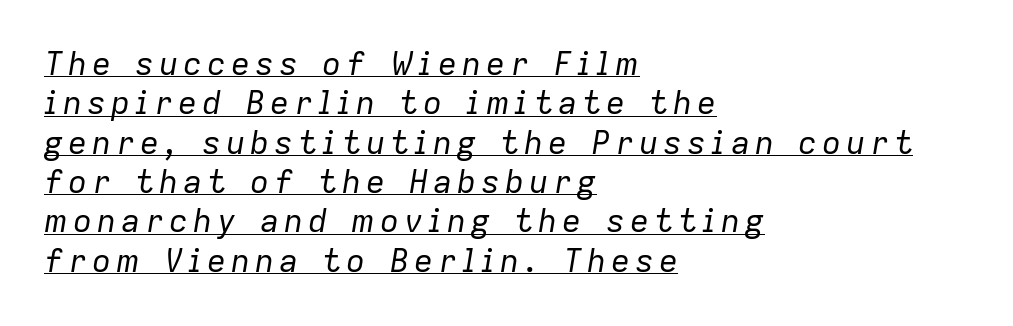
The image shows 32 px regular-weight type, italic (leaning right); set left-aligned, line spacing 1.23x, underlined; low stroke contrast and a medium x-height.
